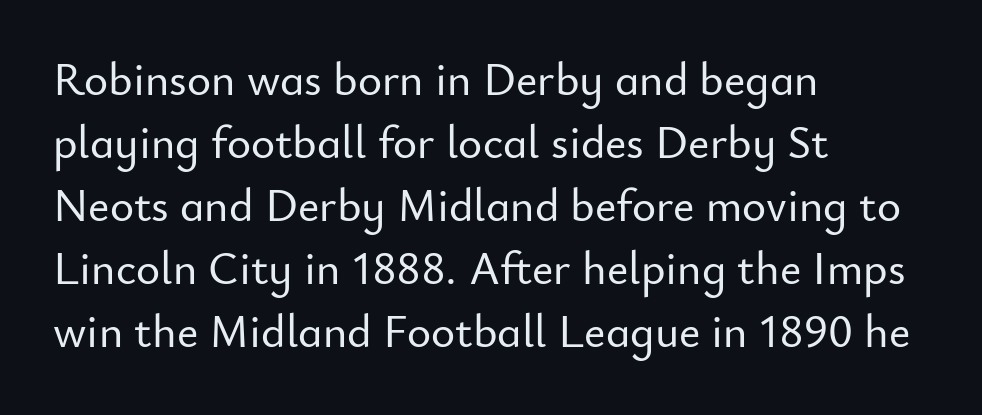
{"serif": "no", "italic": "no", "width": "normal", "stroke_contrast": "low", "x_height": "small", "monospaced": "no", "underline": "no", "align": "left", "line_spacing": "normal", "line_spacing_ratio": 1.37, "letter_spacing": "normal", "letter_spacing_em": 0.0, "glyph_px": 46}
